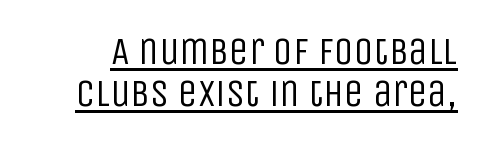
Compared with typical body copy, the letter spacing here is the same. Nope, no serifs anywhere on these letters. Letters have the restrained weight of plain body copy at most. The rendered words wear a rule along their underside. You can tell it's not italic because the verticals are truly vertical.
